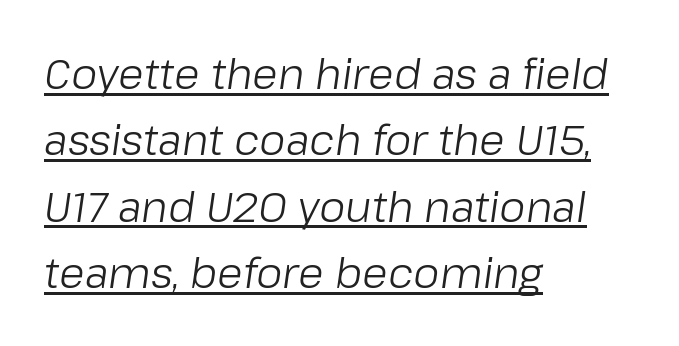
{"italic": "yes", "lean": "right", "slant_degrees": 8, "bold": "no", "weight": "light", "width": "normal", "stroke_contrast": "low", "x_height": "medium", "monospaced": "no", "underline": "yes", "align": "left", "line_spacing": "normal", "line_spacing_ratio": 1.58, "letter_spacing": "normal", "letter_spacing_em": 0.0, "glyph_px": 42}
